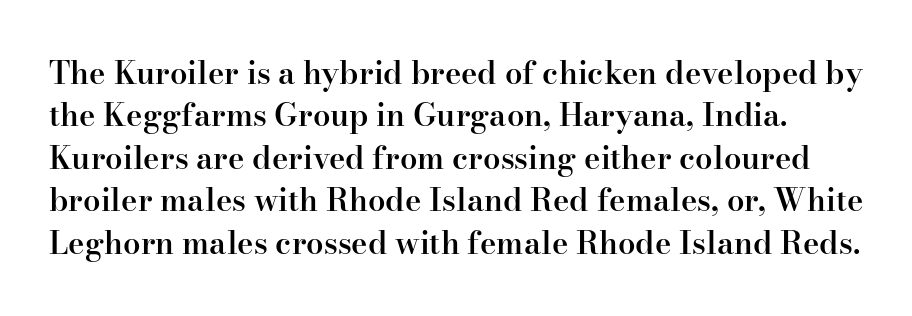
The image shows 31 px semibold serif type, upright; set normal line spacing (1.37x), normal letter spacing, not underlined; high stroke contrast and a small x-height.
